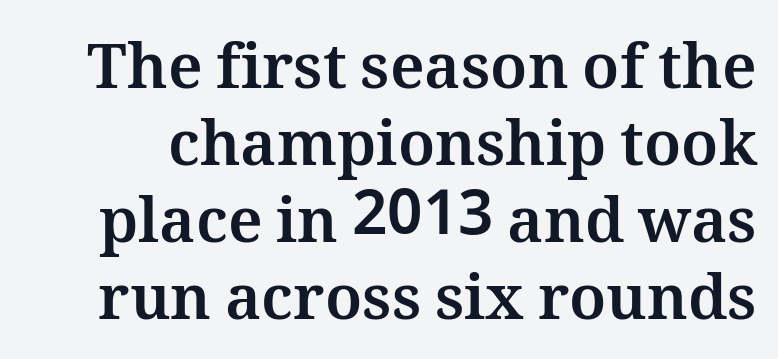
Do the characters align in a grid? No, the font is proportional. Its strokes are broad and dark, the hallmark of bold type. A bare baseline throughout the passage. The specimen reads as upright at a glance. Here the glyphs are tracked normally, forming tight word shapes.
